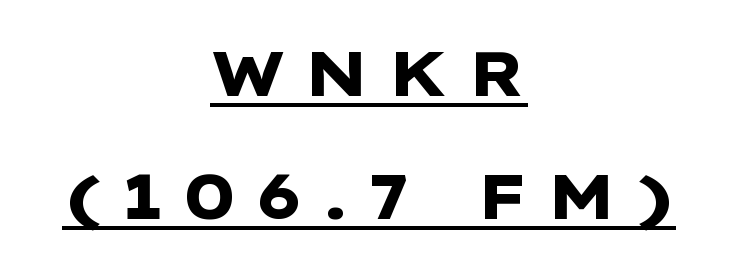
Q: Is the text bold? A: Yes.
Q: Is the text italic (slanted)? A: No, it is upright.
Q: Is the typeface a serif or a sans-serif typeface? A: Sans-serif.
Q: Is the text underlined? A: Yes.
Q: How is the paragraph aligned? A: Centered.
Q: Is the spacing between letters normal or unusually wide? A: Unusually wide.
Q: Is the spacing between lines tight, normal or loose? A: Loose.
Q: Width (condensed, normal, or wide)? A: Wide.
Q: Stroke contrast? A: Low.
Q: x-height? A: Medium.
